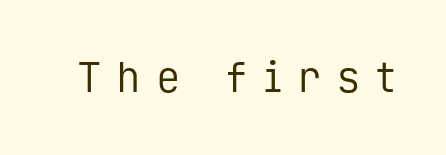
The image shows 41 px regular-weight sans-serif type, upright, monospaced; set unusually wide letter spacing (+0.36 em), not underlined; low stroke contrast and a medium x-height.
